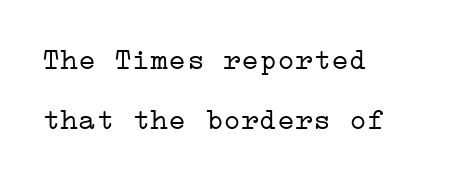
The horizontal fit of the characters is conventional and even. No extra ink here — the face is not bold. A bare baseline throughout the passage. Does the leading feel generous? Absolutely, it's lavish.
